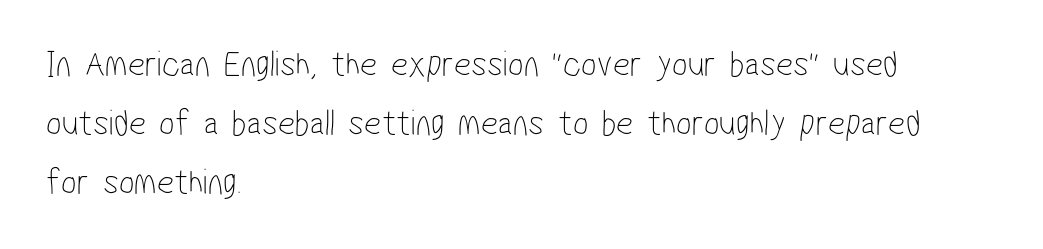
The image shows 37 px thin, condensed sans-serif type; set left-aligned, normal line spacing (1.6x), normal letter spacing, not underlined; low stroke contrast and a medium x-height.
